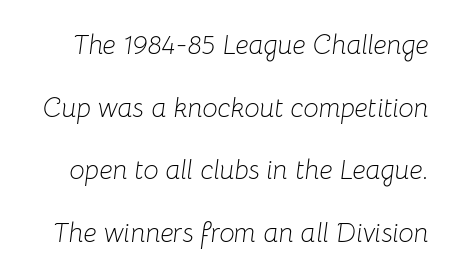
{"italic": "yes", "lean": "right", "slant_degrees": 8, "bold": "no", "underline": "no", "line_spacing": "loose", "line_spacing_ratio": 2.32, "letter_spacing": "normal", "letter_spacing_em": 0.0, "glyph_px": 27}
